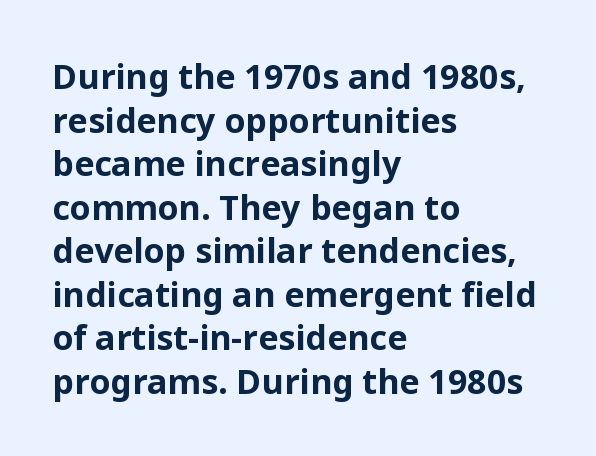
The image shows 34 px bold sans-serif type, upright; set left-aligned, normal line spacing (1.28x), normal letter spacing, not underlined; low stroke contrast and a medium x-height.
